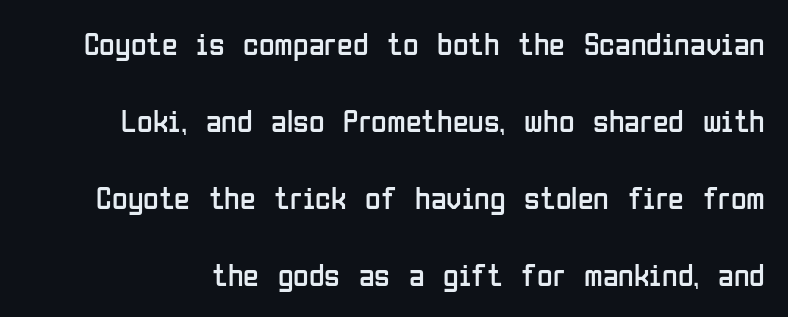
The strokes are not fattened; the text isn't bold. The strip under each line holds only bare page. Grotesque or geometric, the face here clearly has no serifs. There is no visible air inserted between adjacent glyphs.
